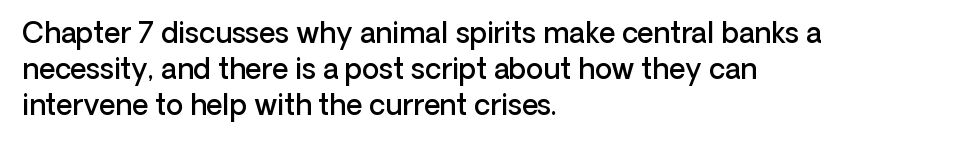
Observe the absence of serifs on each vertical stroke in this sample. The foot of each line stays bare and open. What weight is shown? A semibold, between regular and bold. Line spacing here is normal.
